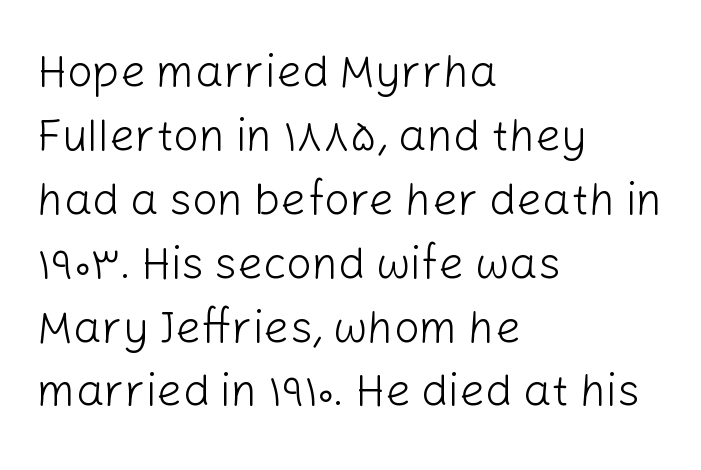
{"serif": "no", "italic": "no", "bold": "no", "weight": "light", "width": "normal", "stroke_contrast": "low", "x_height": "medium", "monospaced": "no", "underline": "no", "align": "left", "line_spacing": "normal", "line_spacing_ratio": 1.42, "letter_spacing": "normal", "letter_spacing_em": 0.0, "glyph_px": 45}
